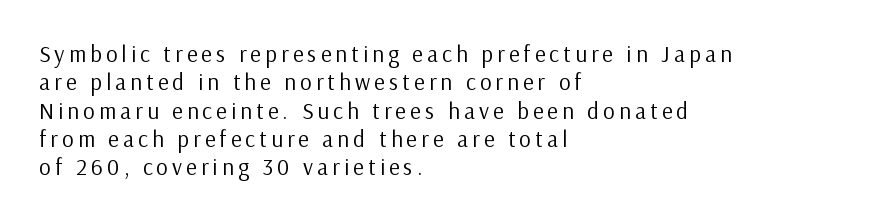
The image shows 23 px text type, upright; set left-aligned, line spacing 1.23x, not underlined.
